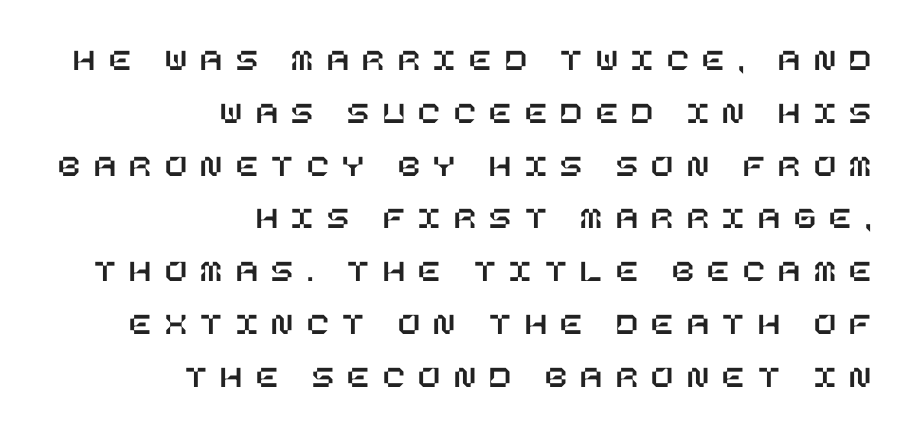
{"italic": "no", "width": "normal", "stroke_contrast": "low", "x_height": "large", "underline": "no", "align": "right", "line_spacing": "normal", "line_spacing_ratio": 1.65, "letter_spacing": "wide", "letter_spacing_em": 0.43, "glyph_px": 32}
